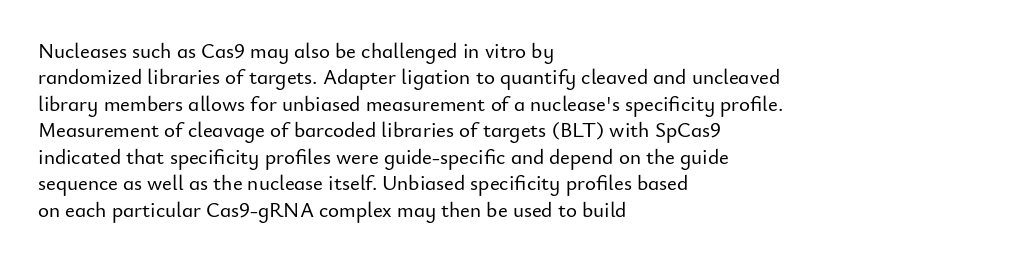
{"italic": "no", "underline": "no", "align": "left", "line_spacing": "normal", "line_spacing_ratio": 1.26, "letter_spacing": "normal", "letter_spacing_em": 0.0, "glyph_px": 21}
